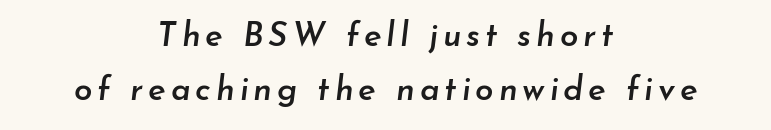
The image shows 33 px semibold type, italic (leaning right); set centered, normal line spacing (1.63x), not underlined; low stroke contrast and a small x-height.
